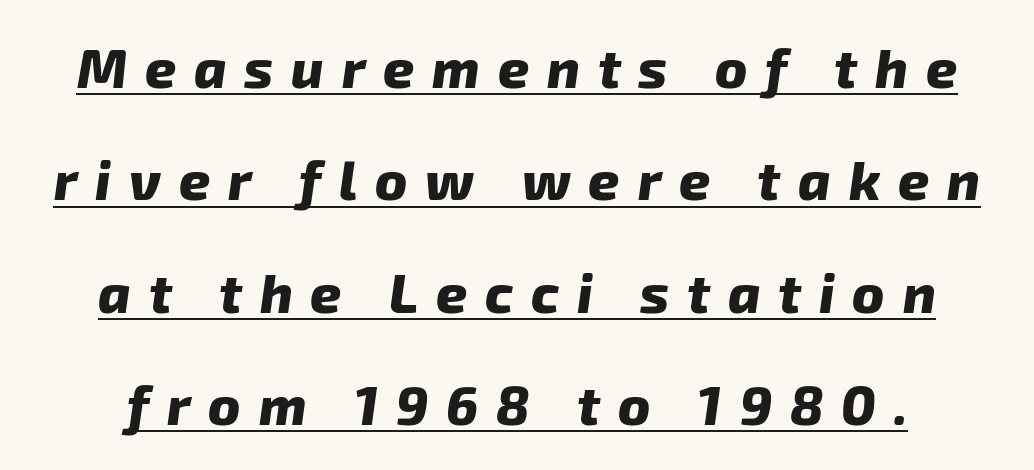
A full-strength bold gives these letters their thick strokes. The passage shown is underscored from start to finish. Look at the tracking — it's clearly loosened, letters drifting apart. Think of a printed novel: that variable character pitch is what you see here. The text carries the slant typical of an italic or oblique font. Is there much room between lines? Yes — plenty of vertical air separates them.
